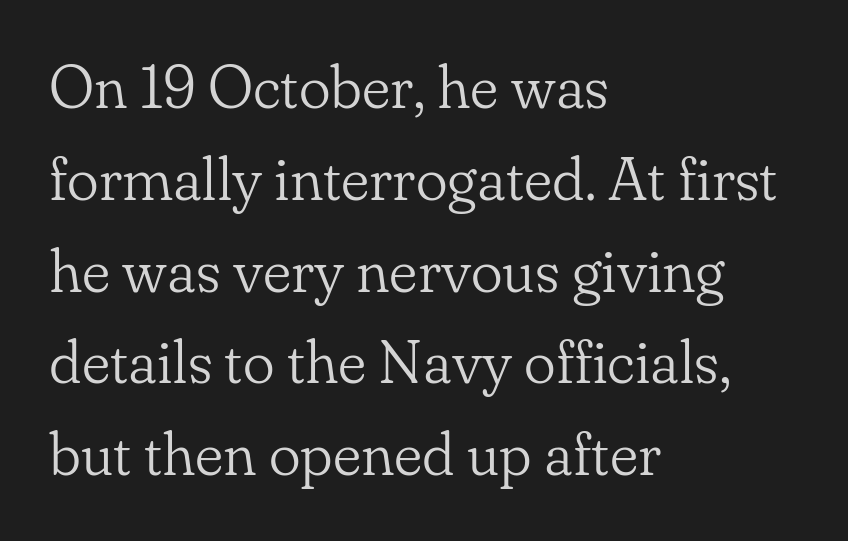
Q: Is the text bold? A: No.
Q: Is the text italic (slanted)? A: No, it is upright.
Q: Is the typeface a serif or a sans-serif typeface? A: Serif.
Q: Is the text underlined? A: No.
Q: How is the paragraph aligned? A: Left-aligned.
Q: Is the spacing between letters normal or unusually wide? A: Normal.
Q: Is the spacing between lines tight, normal or loose? A: Normal.
Q: Width (condensed, normal, or wide)? A: Normal.
Q: Stroke contrast? A: Low.
Q: x-height? A: Small.
Q: Monospaced? A: No.
